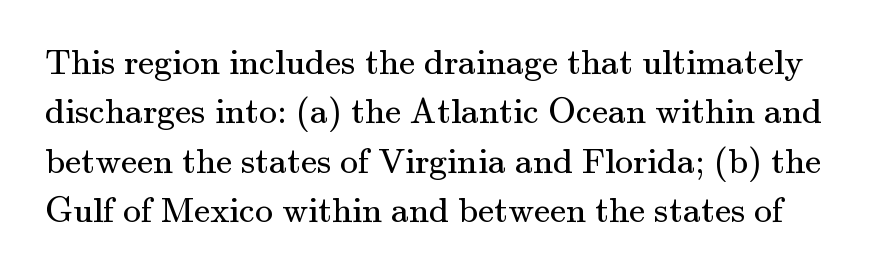
The image shows 36 px regular-weight serif type, upright; set normal line spacing (1.37x), normal letter spacing, not underlined; medium stroke contrast and a small x-height.
